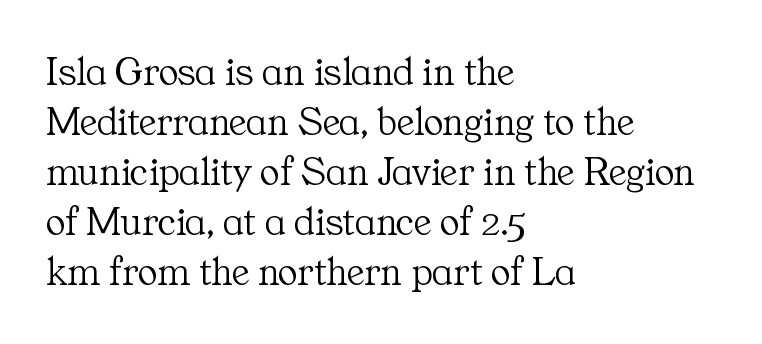
Layout note: lines flush left. To sum up the face: it has serifs. Rule under the text: the space is simply empty. How are the letters spaced? Ordinarily, with no added tracking. Stems here are at most as thick as an everyday book face.
